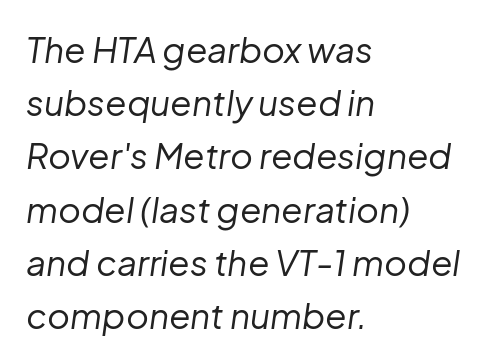
The image shows 35 px regular-weight type, italic (leaning right); set left-aligned, normal line spacing (1.52x), normal letter spacing, not underlined; low stroke contrast and a medium x-height.
